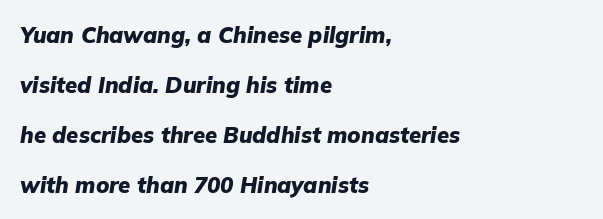
The setting favours the left margin, as ordinary paragraphs usually do. Beneath every word, the page is bare. Reading down the column, the eye jumps a long way to each next line. Does the weight exceed regular? Yes, all the way to bold. The type is set solid horizontally, with unmodified tracking.
